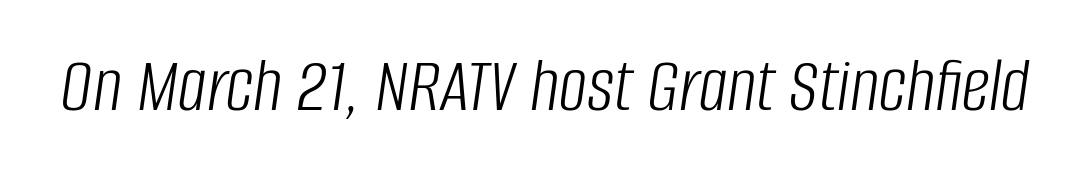
The image shows 79 px light, condensed type, italic (leaning right); set normal letter spacing, not underlined; low stroke contrast and a large x-height.
